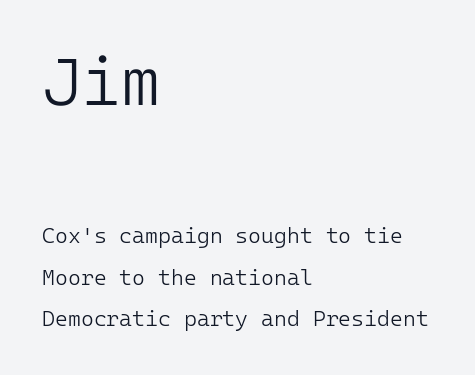
Q: Is the text bold? A: No.
Q: Is the text italic (slanted)? A: No, it is upright.
Q: Is the typeface a serif or a sans-serif typeface? A: Sans-serif.
Q: Is the text underlined? A: No.
Q: How is the paragraph aligned? A: Left-aligned.
Q: Is the spacing between letters normal or unusually wide? A: Normal.
Q: Which block of text is set in a larger size, the first (top) or the second (bottom)? A: The first (top) one.
Q: Width (condensed, normal, or wide)? A: Normal.
Q: Stroke contrast? A: Low.
Q: x-height? A: Medium.
